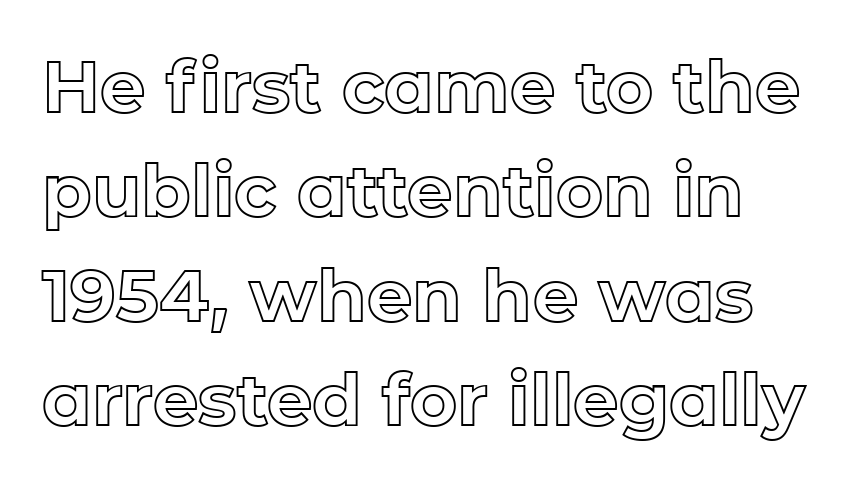
{"italic": "no", "width": "normal", "x_height": "medium", "monospaced": "no", "underline": "no", "line_spacing": "normal", "line_spacing_ratio": 1.45, "letter_spacing": "normal", "letter_spacing_em": 0.0, "glyph_px": 72}
